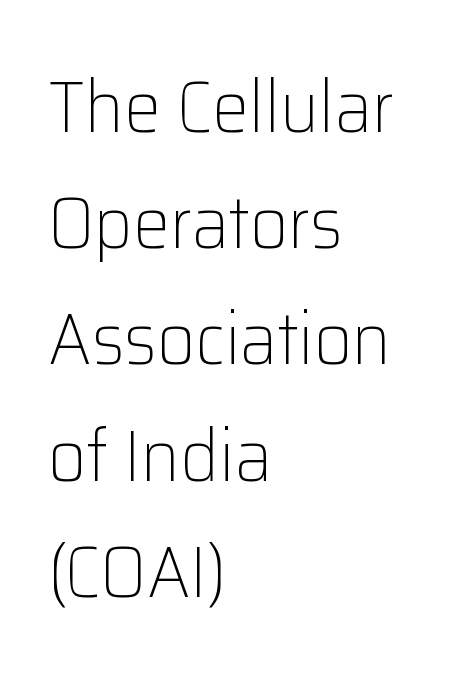
Q: Is the text bold? A: No.
Q: Is the text italic (slanted)? A: No, it is upright.
Q: Is the typeface a serif or a sans-serif typeface? A: Sans-serif.
Q: Is the text underlined? A: No.
Q: How is the paragraph aligned? A: Left-aligned.
Q: Is the spacing between letters normal or unusually wide? A: Normal.
Q: Is the spacing between lines tight, normal or loose? A: Normal.
Q: Width (condensed, normal, or wide)? A: Normal.
Q: Stroke contrast? A: Low.
Q: x-height? A: Medium.
Q: Monospaced? A: No.
